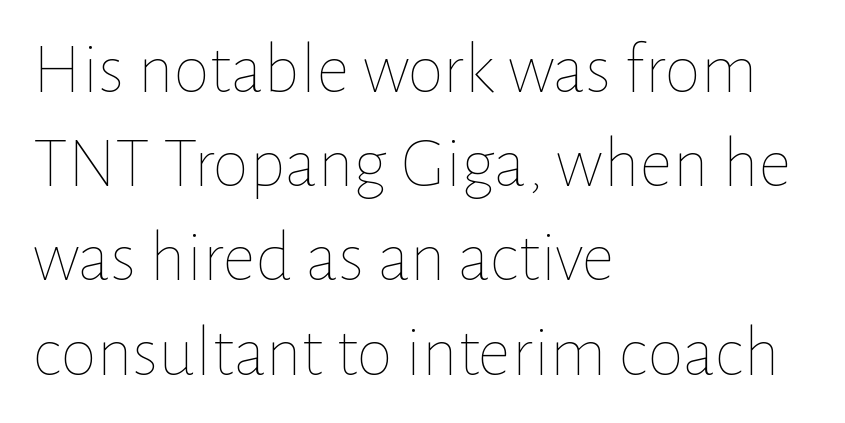
The image shows 73 px thin type, upright; set left-aligned, normal line spacing (1.29x), normal letter spacing, not underlined; low stroke contrast and a medium x-height.
